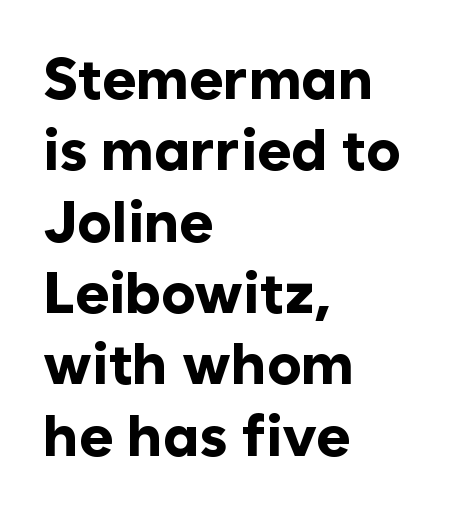
Q: Is the text bold? A: Yes.
Q: Is the text italic (slanted)? A: No, it is upright.
Q: Is the typeface a serif or a sans-serif typeface? A: Sans-serif.
Q: Is the text underlined? A: No.
Q: How is the paragraph aligned? A: Left-aligned.
Q: Is the spacing between letters normal or unusually wide? A: Normal.
Q: Width (condensed, normal, or wide)? A: Normal.
Q: Stroke contrast? A: Low.
Q: x-height? A: Medium.
Q: Monospaced? A: No.
